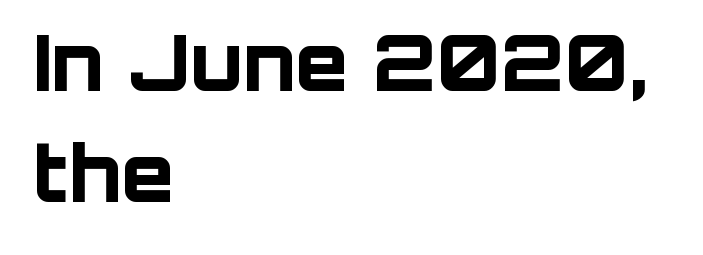
Q: Is the text bold? A: Yes.
Q: Is the text italic (slanted)? A: No, it is upright.
Q: Is the typeface a serif or a sans-serif typeface? A: Sans-serif.
Q: Is the text underlined? A: No.
Q: How is the paragraph aligned? A: Left-aligned.
Q: Is the spacing between letters normal or unusually wide? A: Normal.
Q: Is the spacing between lines tight, normal or loose? A: Normal.
Q: Width (condensed, normal, or wide)? A: Normal.
Q: Stroke contrast? A: Low.
Q: x-height? A: Large.
Q: Monospaced? A: No.
